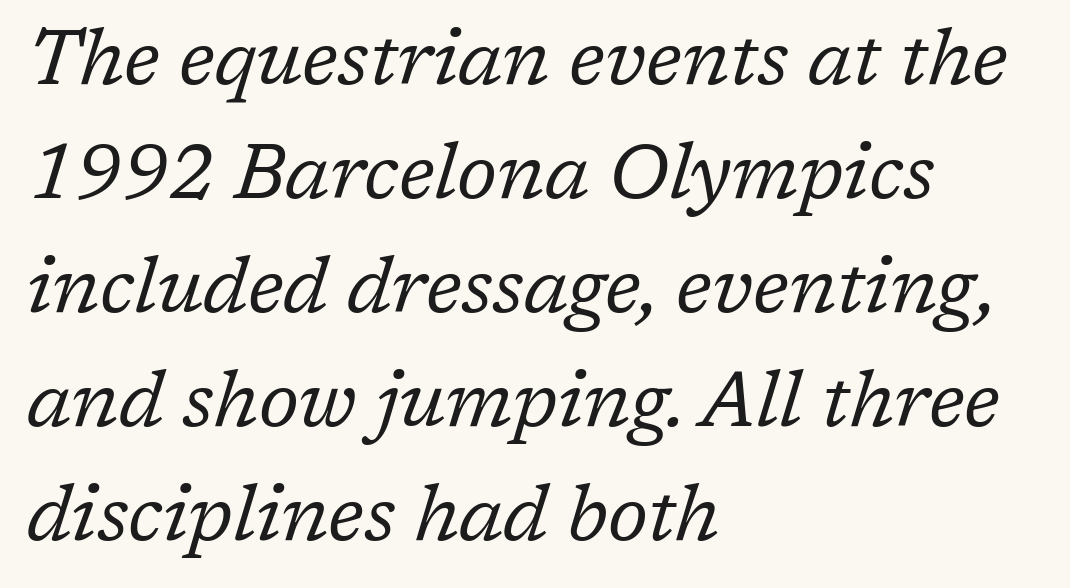
The image shows 77 px regular-weight serif type, italic (leaning right); set left-aligned, normal line spacing (1.48x), normal letter spacing, not underlined; low stroke contrast and a medium x-height.
